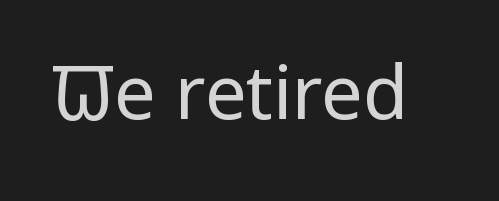
{"serif": "no", "italic": "no", "bold": "no", "weight": "regular", "width": "condensed", "stroke_contrast": "low", "x_height": "large", "monospaced": "no", "underline": "no", "letter_spacing": "normal", "letter_spacing_em": 0.0, "glyph_px": 74}
